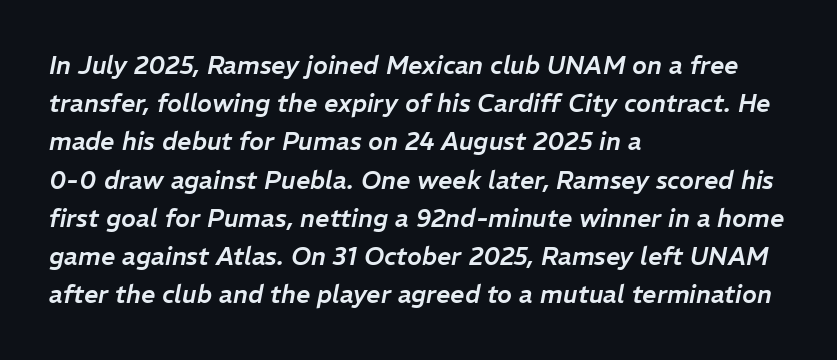
{"italic": "yes", "lean": "right", "slant_degrees": 11, "underline": "no", "align": "left", "line_spacing": "normal", "line_spacing_ratio": 1.53, "letter_spacing": "normal", "letter_spacing_em": 0.0, "glyph_px": 25}
